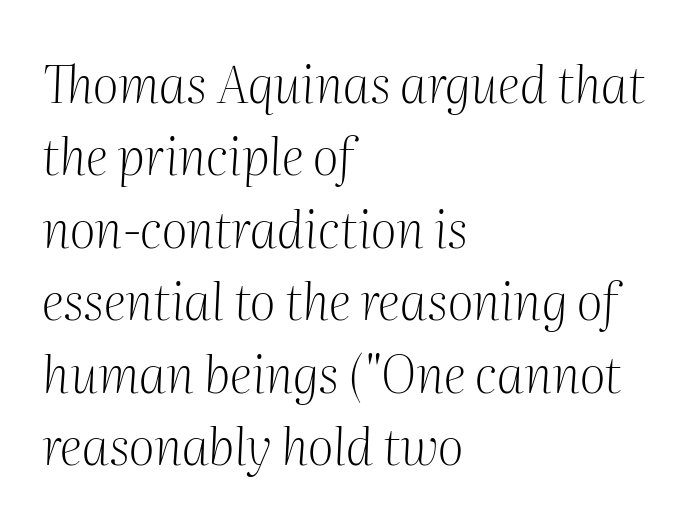
Compared with a typical body face, this is equally light or lighter still. The passage shown is typed in a proportional face where columns would drift. Visually the block forms a straight wall on the left and a jagged coastline on the right. Glyph-to-glyph distance matches everyday printed text. Reading down the column, the eye jumps a familiar distance to each next line.
